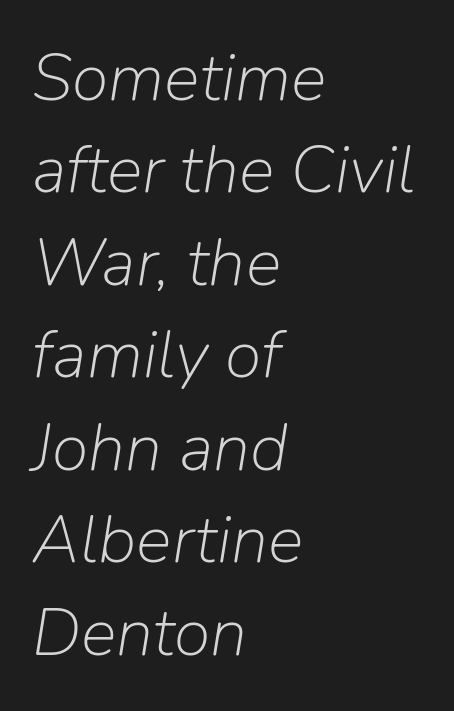
{"italic": "yes", "lean": "right", "slant_degrees": 9, "bold": "no", "weight": "light", "width": "normal", "stroke_contrast": "low", "x_height": "medium", "monospaced": "no", "underline": "no", "align": "left", "line_spacing": "normal", "line_spacing_ratio": 1.38, "letter_spacing": "normal", "letter_spacing_em": 0.0, "glyph_px": 67}
